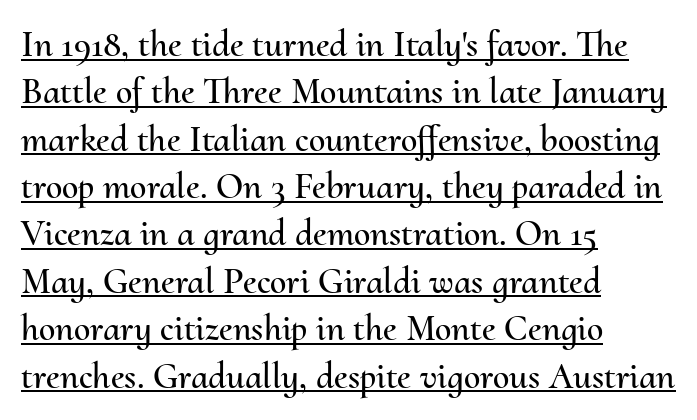
The image shows 37 px text type, upright; set left-aligned, normal line spacing (1.28x), normal letter spacing, underlined; medium stroke contrast and a small x-height.
